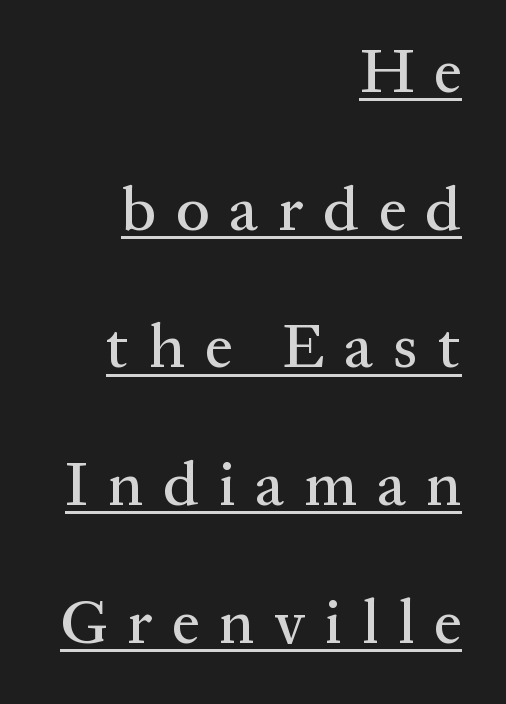
The text block is weighted toward the right margin, trailing off unevenly leftward. Does the leading feel generous? Absolutely, it's lavish. The rendering inserts visible extra space after every character. Glance below the letters and you will spot a drawn line. Check where the strokes stop: tiny serifs finish them off. You could not count columns in this text — the font is proportionally spaced.
